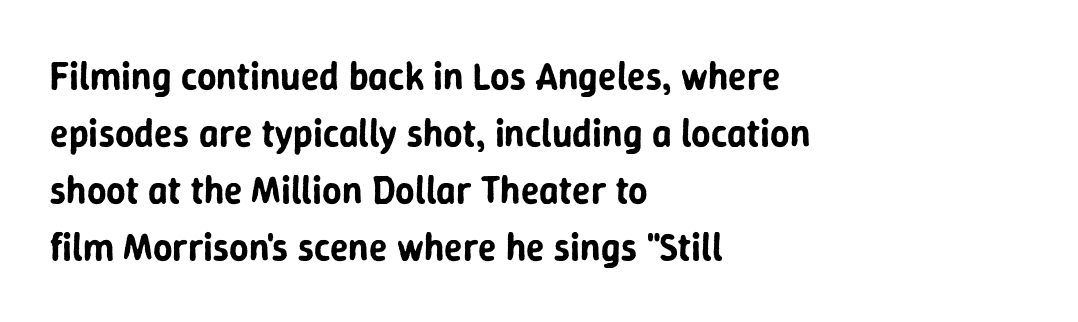
{"serif": "no", "italic": "no", "width": "normal", "stroke_contrast": "low", "x_height": "medium", "monospaced": "no", "underline": "no", "align": "left", "line_spacing": "normal", "line_spacing_ratio": 1.5, "letter_spacing": "normal", "letter_spacing_em": 0.0, "glyph_px": 38}
